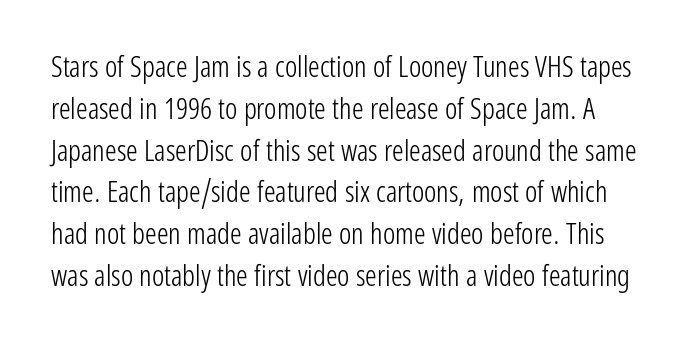
{"serif": "no", "italic": "no", "bold": "no", "weight": "light", "width": "condensed", "stroke_contrast": "low", "x_height": "medium", "monospaced": "no", "underline": "no", "line_spacing": "normal", "line_spacing_ratio": 1.44, "letter_spacing": "normal", "letter_spacing_em": 0.0, "glyph_px": 29}
